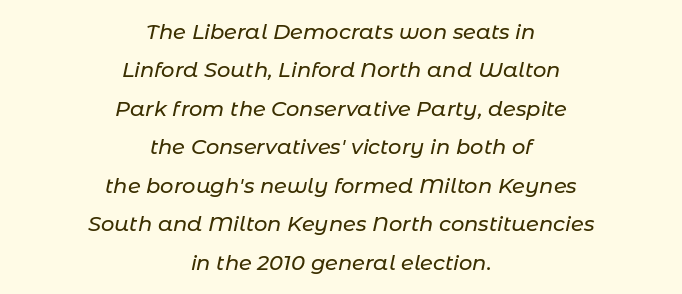
{"italic": "yes", "lean": "right", "slant_degrees": 11, "underline": "no", "align": "center", "line_spacing_ratio": 1.83, "letter_spacing": "normal", "letter_spacing_em": 0.0, "glyph_px": 21}
